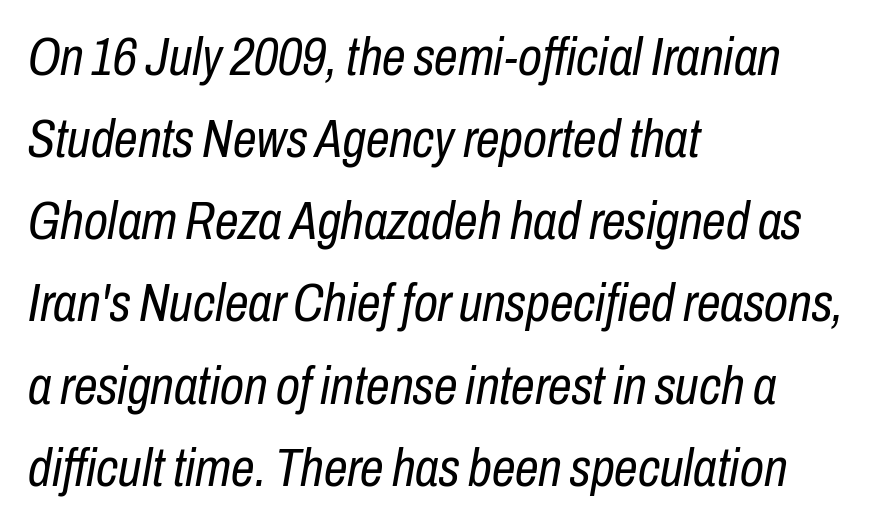
The image shows 53 px regular-weight, condensed type, italic (leaning right); set left-aligned, normal line spacing (1.55x), normal letter spacing, not underlined; low stroke contrast and a medium x-height.
